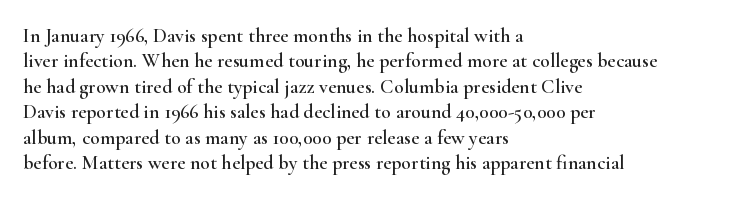
{"italic": "no", "underline": "no", "align": "left", "line_spacing": "normal", "line_spacing_ratio": 1.27, "letter_spacing": "normal", "letter_spacing_em": 0.0, "glyph_px": 20}
